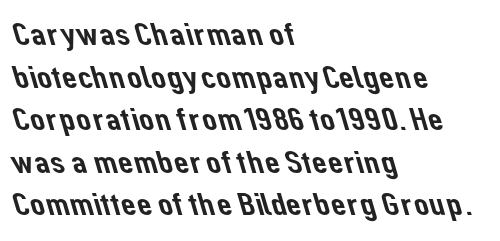
Q: Is the typeface a serif or a sans-serif typeface? A: Sans-serif.
Q: Is the text underlined? A: No.
Q: How is the paragraph aligned? A: Left-aligned.
Q: Is the spacing between letters normal or unusually wide? A: Normal.
Q: Is the spacing between lines tight, normal or loose? A: Normal.
Q: Width (condensed, normal, or wide)? A: Normal.
Q: Stroke contrast? A: Low.
Q: x-height? A: Medium.
Q: Monospaced? A: No.
